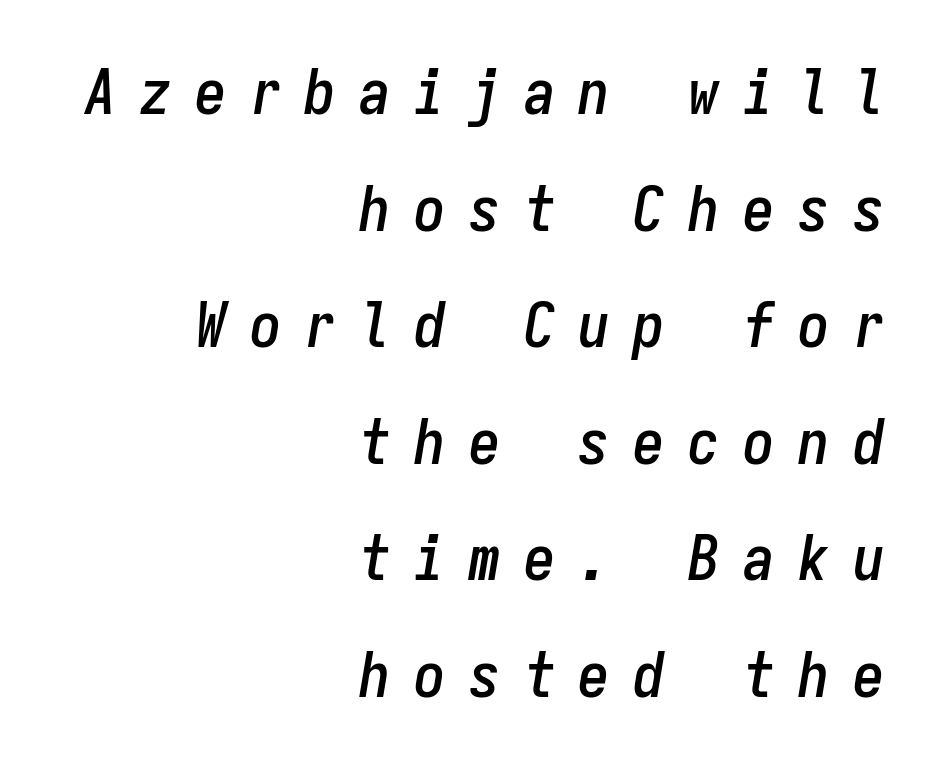
The image shows 63 px condensed type, italic (leaning right), monospaced; set right-aligned, line spacing 1.85x, unusually wide letter spacing (+0.37 em), not underlined; low stroke contrast and a medium x-height.
